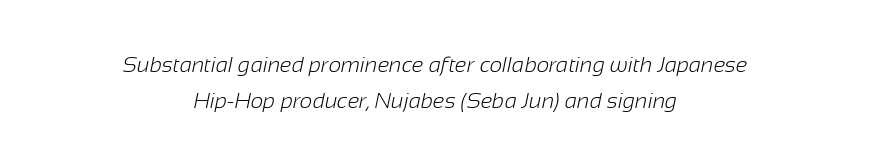
Q: Is the text bold? A: No.
Q: Is the text underlined? A: No.
Q: How is the paragraph aligned? A: Centered.
Q: Is the spacing between letters normal or unusually wide? A: Normal.
Q: Is the spacing between lines tight, normal or loose? A: Normal.
